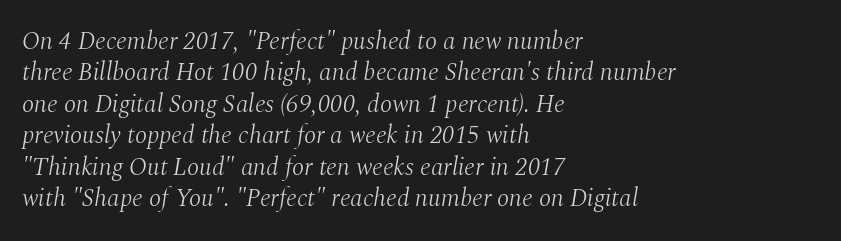
{"italic": "yes", "lean": "right", "slant_degrees": 10, "bold": "no", "underline": "no", "align": "left", "line_spacing": "normal", "line_spacing_ratio": 1.26, "letter_spacing": "normal", "letter_spacing_em": 0.0, "glyph_px": 25}
